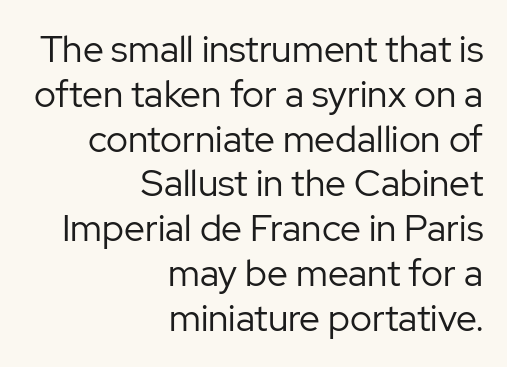
Q: Is the text bold? A: No.
Q: Is the text italic (slanted)? A: No, it is upright.
Q: Is the typeface a serif or a sans-serif typeface? A: Sans-serif.
Q: Is the text underlined? A: No.
Q: How is the paragraph aligned? A: Right-aligned.
Q: Is the spacing between letters normal or unusually wide? A: Normal.
Q: Width (condensed, normal, or wide)? A: Normal.
Q: Stroke contrast? A: Low.
Q: x-height? A: Medium.
Q: Monospaced? A: No.
